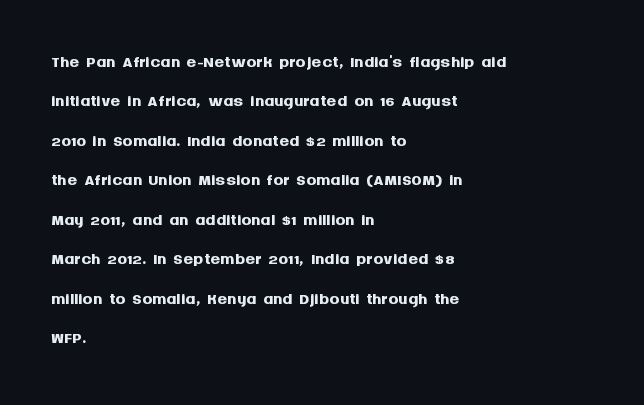
{"italic": "no", "bold": "yes", "underline": "no", "align": "left", "line_spacing": "normal", "line_spacing_ratio": 1.58, "letter_spacing": "normal", "letter_spacing_em": 0.0, "glyph_px": 25}
